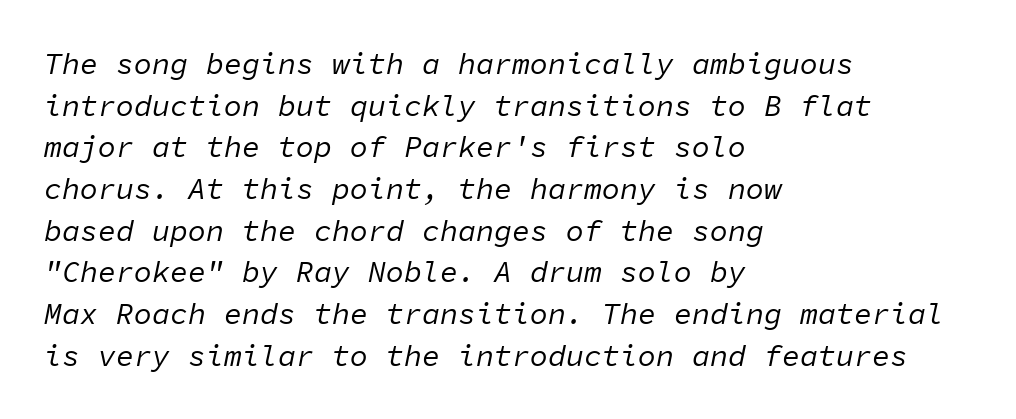
Is this a fixed-width face? Yes — each glyph sits in an identical cell. Type without underlining. In terms of leading, this rendering sits right in the middle. The typesetting does not lean heavy: it is not bold.
